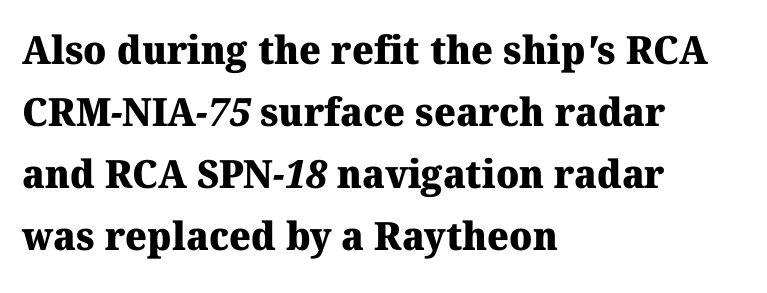
The image shows 39 px heavy serif type; set left-aligned, normal line spacing (1.59x), normal letter spacing, not underlined; medium stroke contrast and a medium x-height.
